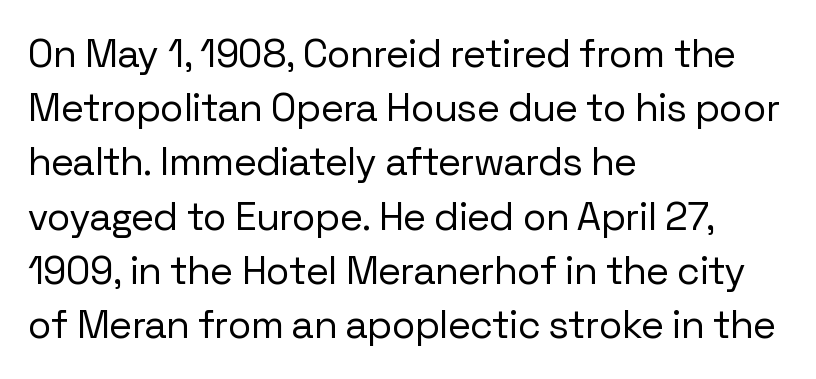
The font is comparable to plain body text, perhaps lighter. The baseline area is clear. Observe the absence of serifs on each vertical stroke in this sample. Think of a printed novel: that variable character pitch is what you see here. The axis of the letterforms is exactly vertical. Every row of glyphs begins at an identical x-position on the left.
